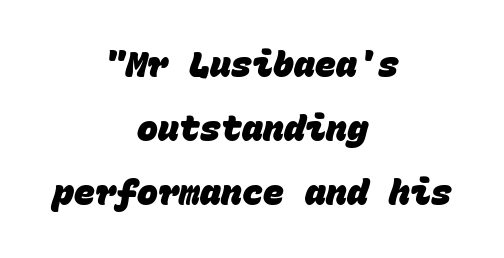
Q: Is the text bold? A: Yes.
Q: Is the typeface a serif or a sans-serif typeface? A: Sans-serif.
Q: Is the text underlined? A: No.
Q: How is the paragraph aligned? A: Centered.
Q: Is the spacing between letters normal or unusually wide? A: Normal.
Q: Width (condensed, normal, or wide)? A: Normal.
Q: Stroke contrast? A: Low.
Q: x-height? A: Large.
Q: Monospaced? A: Yes.
